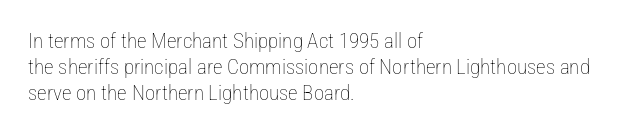
{"italic": "no", "bold": "no", "underline": "no", "align": "left", "line_spacing_ratio": 1.23, "letter_spacing": "normal", "letter_spacing_em": 0.0, "glyph_px": 21}
